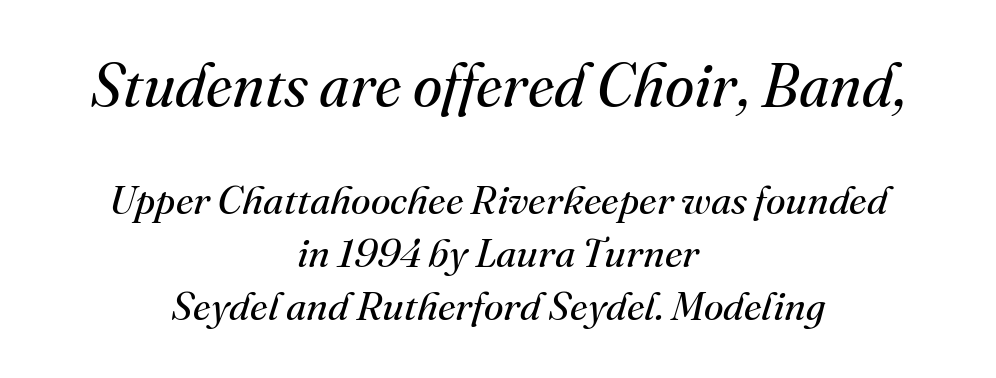
Q: Is the text bold? A: No.
Q: Is the text italic (slanted)? A: Yes, it leans right by about 16 degrees.
Q: Is the typeface a serif or a sans-serif typeface? A: Serif.
Q: Is the text underlined? A: No.
Q: How is the paragraph aligned? A: Centered.
Q: Is the spacing between letters normal or unusually wide? A: Normal.
Q: Is the spacing between lines tight, normal or loose? A: Normal.
Q: Which block of text is set in a larger size, the first (top) or the second (bottom)? A: The first (top) one.
Q: Width (condensed, normal, or wide)? A: Normal.
Q: Stroke contrast? A: Medium.
Q: x-height? A: Small.
Q: Monospaced? A: No.
